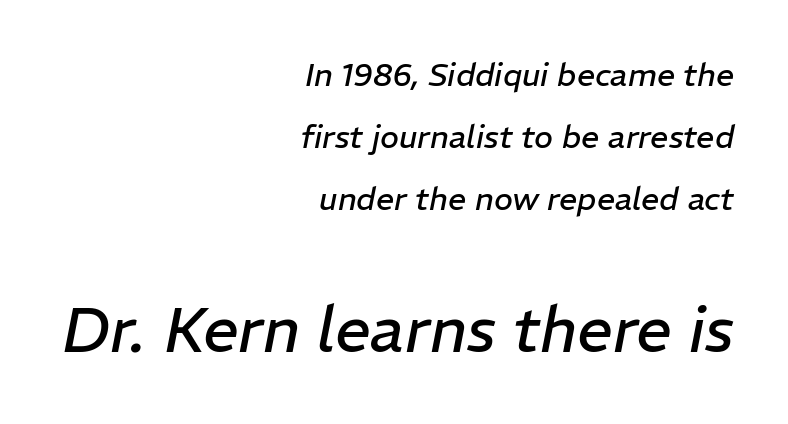
Q: Is the text bold? A: No.
Q: Is the text italic (slanted)? A: Yes, it leans right by about 11 degrees.
Q: Is the text underlined? A: No.
Q: How is the paragraph aligned? A: Right-aligned.
Q: Is the spacing between letters normal or unusually wide? A: Normal.
Q: Is the spacing between lines tight, normal or loose? A: Loose.
Q: Which block of text is set in a larger size, the first (top) or the second (bottom)? A: The second (bottom) one.
Q: Width (condensed, normal, or wide)? A: Normal.
Q: Stroke contrast? A: Low.
Q: x-height? A: Medium.
Q: Monospaced? A: No.
